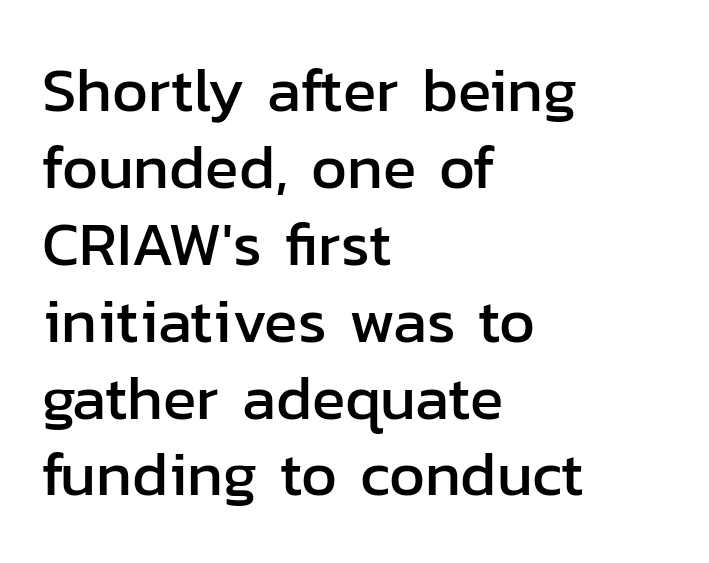
The image shows 62 px sans-serif type, upright; set left-aligned, line spacing 1.24x, normal letter spacing, not underlined; low stroke contrast and a medium x-height.
